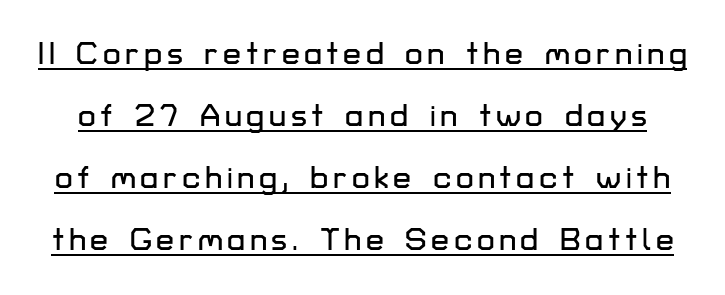
In terms of letterform style, serifs are entirely absent. Underlined type. Successive baselines arrive slowly, with a big drop between each. Ordinary non-slanted type is in use. The letters advance in unequal steps, a hallmark of proportional type.
